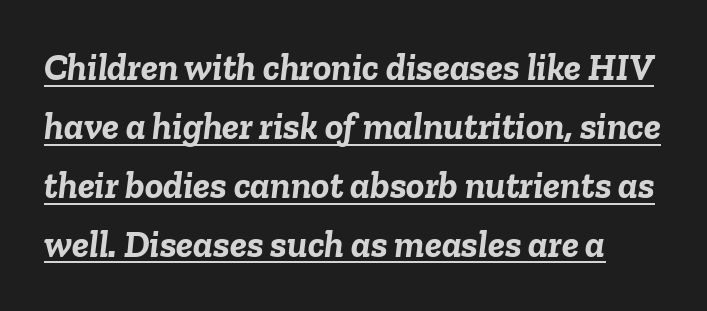
{"italic": "yes", "lean": "right", "slant_degrees": 6, "bold": "yes", "weight": "semibold", "width": "normal", "stroke_contrast": "low", "x_height": "medium", "monospaced": "no", "underline": "yes", "line_spacing": "normal", "line_spacing_ratio": 1.55, "letter_spacing": "normal", "letter_spacing_em": 0.0, "glyph_px": 38}
